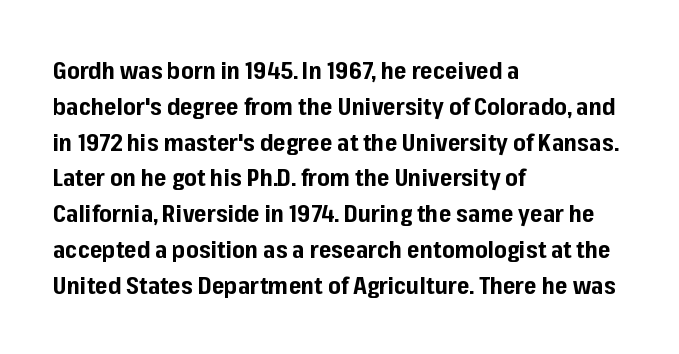
Italic: no, the glyphs are upright roman. Reading down the column, the eye jumps a familiar distance to each next line. Each row of text sits above clean, open space. Chunky letters — that's bold for sure.
